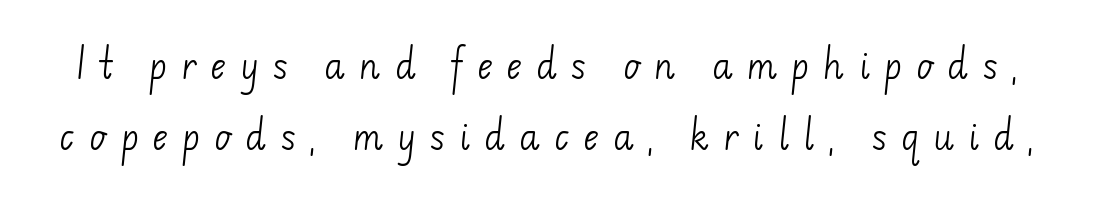
Someone cranked the tracking dial way up on this one. Proportional: the letters do not fall into vertical columns. You can tell from the bare stems that sans-serif type was used. Interline gaps are noticeably wide in this sample. Plain, unruled lines of type. Compared with a typical body face, this is equally light or lighter still.
